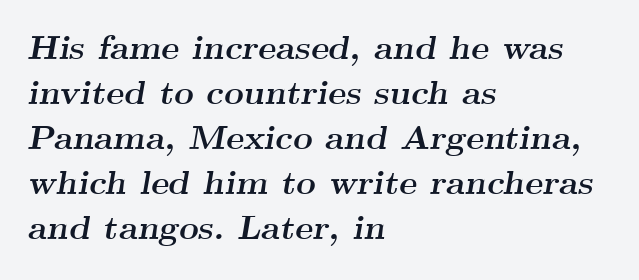
{"serif": "yes", "italic": "yes", "lean": "right", "slant_degrees": 9, "bold": "yes", "weight": "semibold", "width": "wide", "stroke_contrast": "medium", "x_height": "small", "monospaced": "no", "underline": "no", "align": "left", "line_spacing": "normal", "line_spacing_ratio": 1.32, "letter_spacing": "normal", "letter_spacing_em": 0.0, "glyph_px": 34}
